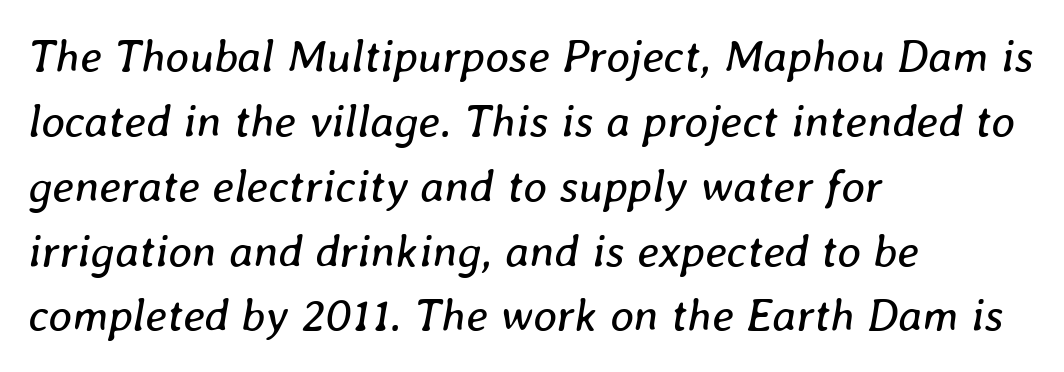
Students, note that the glyphs here touch the page at normal intervals. Whoever set this chose a conventional vertical rhythm. The characters are drawn with everyday or finer stroke widths. The face used here has a pronounced slope to its letters. A bare baseline throughout the passage.
